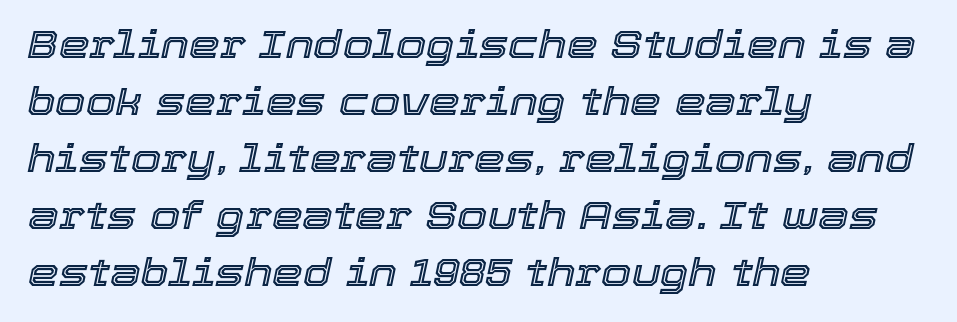
The lines sit at an ordinary, default distance from one another. Tracking value appears to be zero — textbook default spacing. This sample uses an oblique cut, with every glyph tilted off the vertical. Has an underline been added? It has not.
